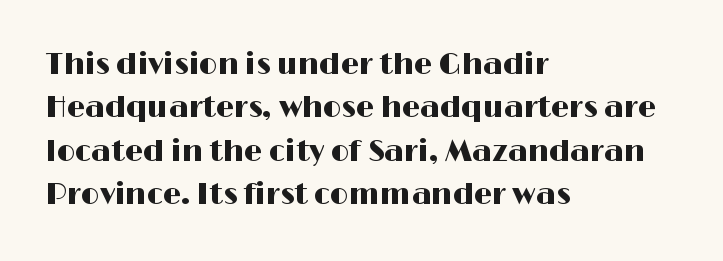
No feet cap the strokes, marking this as sans-serif type. This block has exactly the height ordinary leading produces. The rendering uses natural spacing where letterforms have individual widths. Quick note: not italic, upright. Every row of glyphs begins at an identical x-position on the left.
